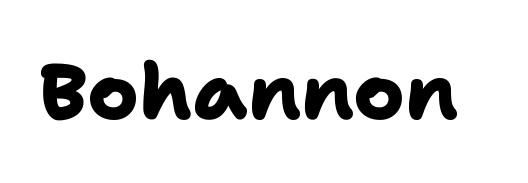
Q: Is the text bold? A: Yes.
Q: Is the typeface a serif or a sans-serif typeface? A: Sans-serif.
Q: Is the text underlined? A: No.
Q: Is the spacing between letters normal or unusually wide? A: Normal.
Q: Width (condensed, normal, or wide)? A: Normal.
Q: Stroke contrast? A: Low.
Q: x-height? A: Medium.
Q: Monospaced? A: No.
